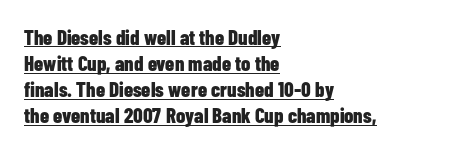
Q: Is the text bold? A: Yes.
Q: Is the text italic (slanted)? A: No, it is upright.
Q: Is the text underlined? A: Yes.
Q: How is the paragraph aligned? A: Left-aligned.
Q: Is the spacing between letters normal or unusually wide? A: Normal.
